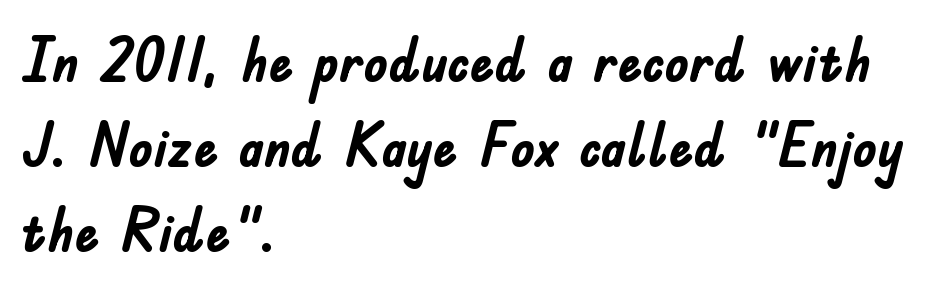
{"serif": "no", "bold": "yes", "weight": "semibold", "width": "condensed", "stroke_contrast": "low", "x_height": "small", "monospaced": "no", "underline": "no", "align": "left", "line_spacing": "normal", "line_spacing_ratio": 1.39, "letter_spacing": "normal", "letter_spacing_em": 0.0, "glyph_px": 61}
